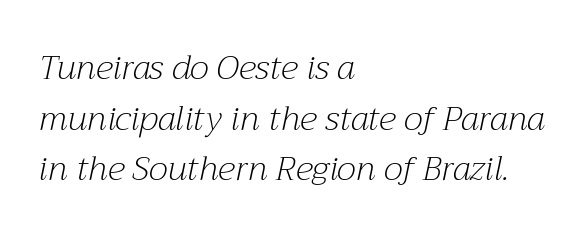
The image shows 34 px light serif type, italic (leaning right); set left-aligned, normal line spacing (1.49x), normal letter spacing, not underlined; medium stroke contrast and a medium x-height.
